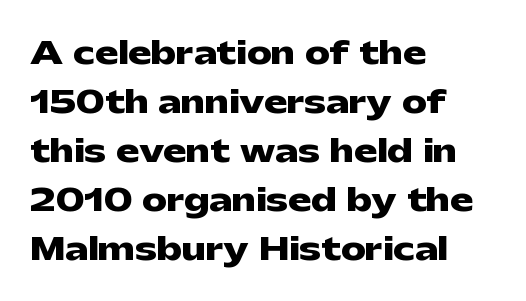
Q: Is the text bold? A: Yes.
Q: Is the text italic (slanted)? A: No, it is upright.
Q: Is the typeface a serif or a sans-serif typeface? A: Sans-serif.
Q: Is the text underlined? A: No.
Q: How is the paragraph aligned? A: Left-aligned.
Q: Is the spacing between letters normal or unusually wide? A: Normal.
Q: Is the spacing between lines tight, normal or loose? A: Normal.
Q: Width (condensed, normal, or wide)? A: Wide.
Q: Stroke contrast? A: Low.
Q: x-height? A: Medium.
Q: Monospaced? A: No.
